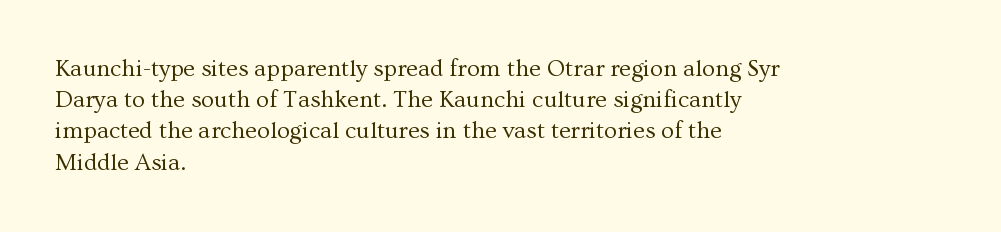
The ragged edge is on the right, which tells us the setting is flush left. The passage shown is not underscored anywhere. These lines were composed using upright roman letters. This sample uses plain, unmodified letter spacing. Reading down the column, the eye jumps a familiar distance to each next line.
